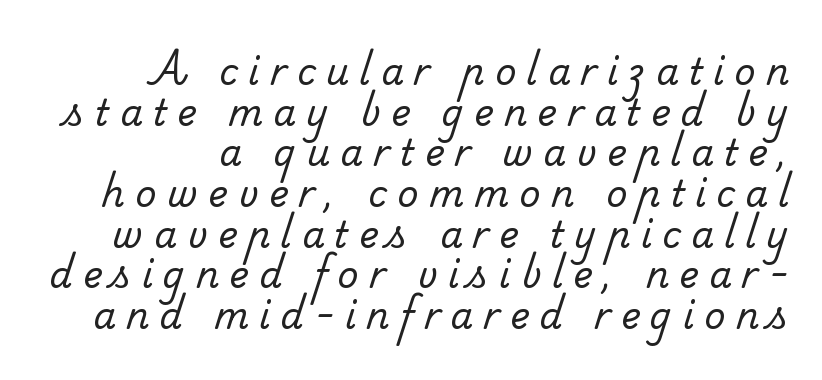
Does the type have serifs? Yes, each stem ends in a small foot. Do the characters align in a grid? No, the font is proportional. The strip under each line holds only bare page. Horizontal alignment here is rightward, an uncommon choice for prose. Summary of vertical rhythm: compact, with narrow interline spacing.
